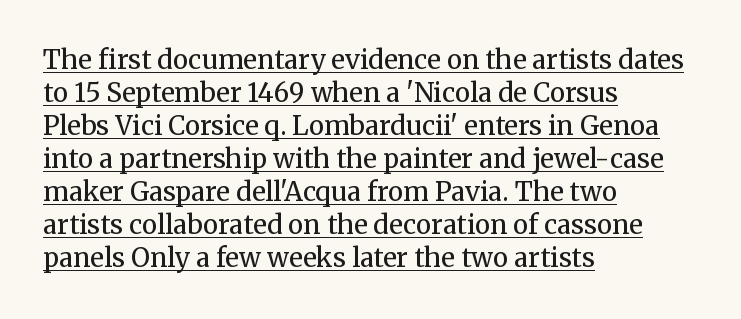
{"italic": "no", "bold": "no", "underline": "yes", "align": "left", "line_spacing": "normal", "line_spacing_ratio": 1.27, "letter_spacing": "normal", "letter_spacing_em": 0.0, "glyph_px": 26}
